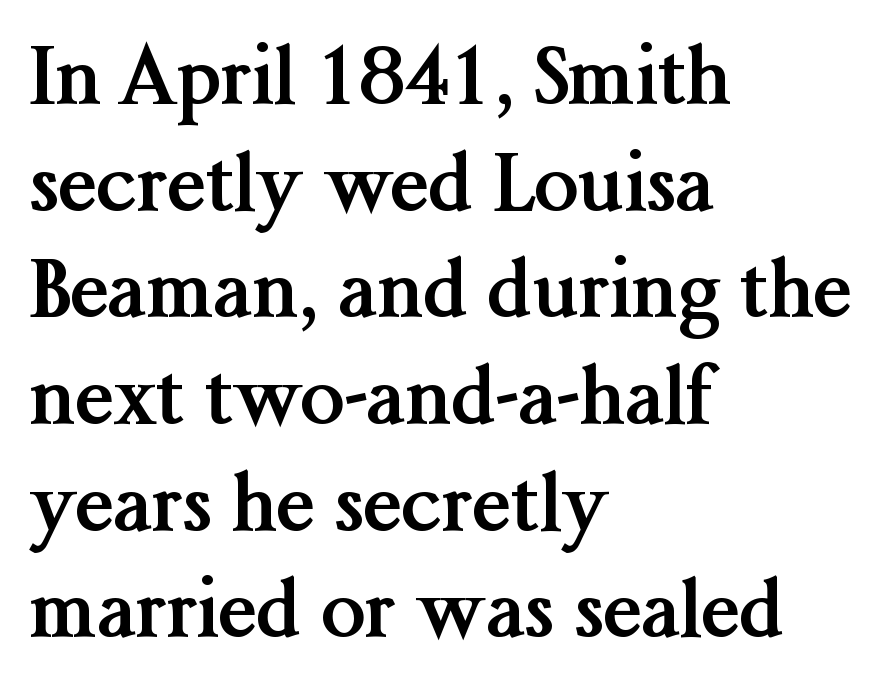
Q: Is the text bold? A: Yes.
Q: Is the text italic (slanted)? A: No, it is upright.
Q: Is the typeface a serif or a sans-serif typeface? A: Serif.
Q: Is the text underlined? A: No.
Q: How is the paragraph aligned? A: Left-aligned.
Q: Is the spacing between letters normal or unusually wide? A: Normal.
Q: Is the spacing between lines tight, normal or loose? A: Normal.
Q: Width (condensed, normal, or wide)? A: Normal.
Q: Stroke contrast? A: Medium.
Q: x-height? A: Medium.
Q: Monospaced? A: No.
